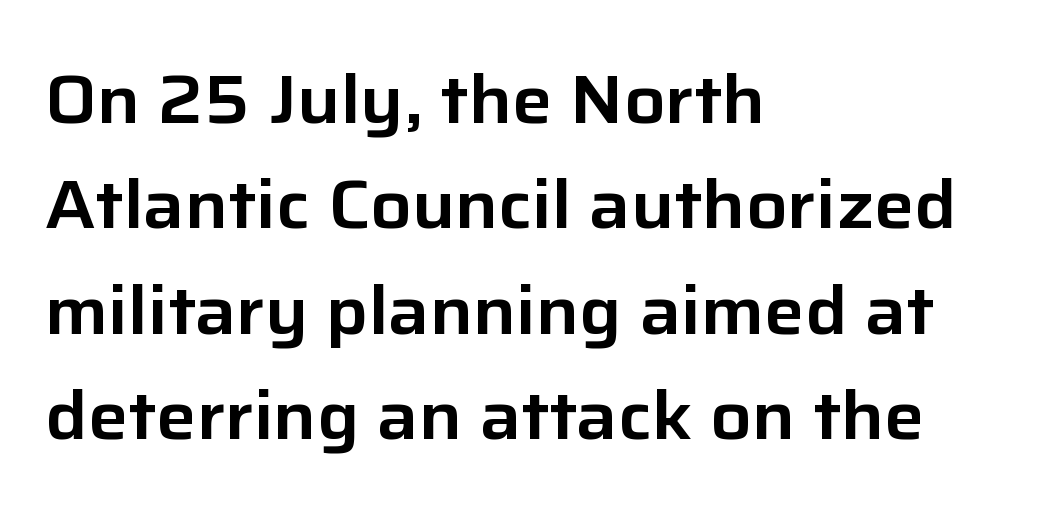
Q: Is the text italic (slanted)? A: No, it is upright.
Q: Is the typeface a serif or a sans-serif typeface? A: Sans-serif.
Q: Is the text underlined? A: No.
Q: How is the paragraph aligned? A: Left-aligned.
Q: Is the spacing between letters normal or unusually wide? A: Normal.
Q: Is the spacing between lines tight, normal or loose? A: Normal.
Q: Width (condensed, normal, or wide)? A: Normal.
Q: Stroke contrast? A: Low.
Q: x-height? A: Medium.
Q: Monospaced? A: No.
